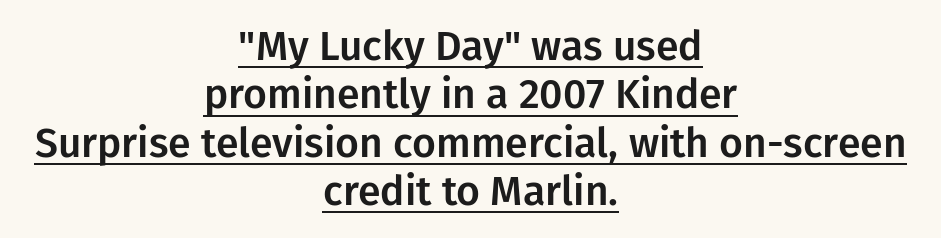
Honestly, the underline is the first thing you notice here. Casual observation: everything's sitting right in the middle. Think of a printed novel: that variable character pitch is what you see here. To sum up the face: it is a sans, with no serifs. The type sits square on the baseline with zero lean.
